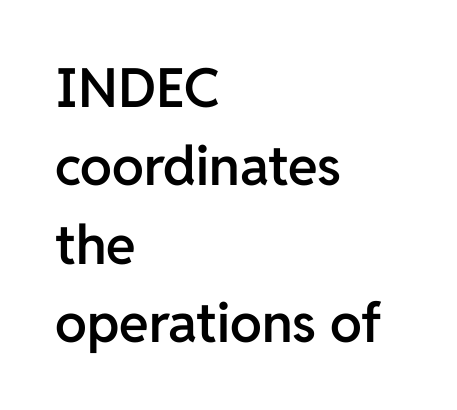
The image shows 54 px semibold sans-serif type, upright; set left-aligned, normal line spacing (1.45x), normal letter spacing, not underlined; low stroke contrast and a medium x-height.
